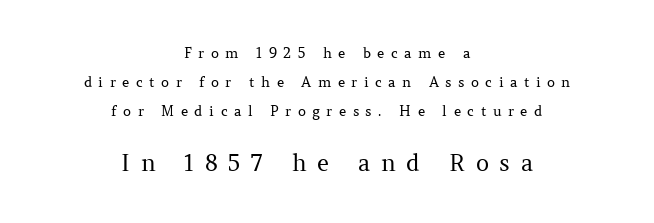
The image shows 23 px text type, upright; set centered, loose line spacing (2.07x), unusually wide letter spacing (+0.46 em), not underlined; the second (bottom) block is 1.64x larger.
